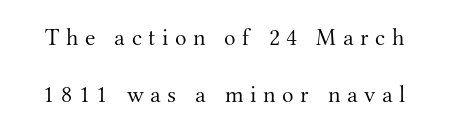
Q: Is the text bold? A: No.
Q: Is the text italic (slanted)? A: No, it is upright.
Q: Is the text underlined? A: No.
Q: Is the spacing between letters normal or unusually wide? A: Unusually wide.
Q: Is the spacing between lines tight, normal or loose? A: Loose.
